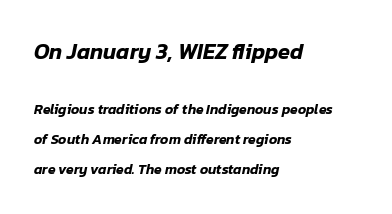
Has an underline been added? It has not. Honestly, the letter spacing is just normal — you wouldn't notice it. Line starts are locked; line ends wander. The axis of the letterforms is tilted away from vertical. Vertically, the passage feels expansive, rows floating well apart. The face used here appears at its bigger size in the upper chunk.
